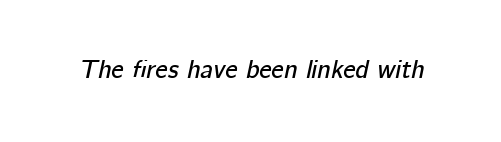
{"italic": "yes", "lean": "right", "slant_degrees": 12, "underline": "no", "letter_spacing": "normal", "letter_spacing_em": 0.0, "glyph_px": 26}
